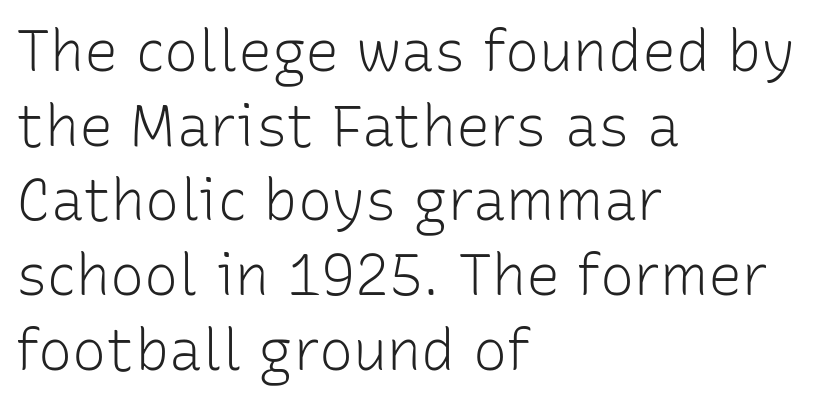
Q: Is the text bold? A: No.
Q: Is the text italic (slanted)? A: No, it is upright.
Q: Is the typeface a serif or a sans-serif typeface? A: Sans-serif.
Q: Is the text underlined? A: No.
Q: How is the paragraph aligned? A: Left-aligned.
Q: Is the spacing between letters normal or unusually wide? A: Normal.
Q: Is the spacing between lines tight, normal or loose? A: Normal.
Q: Width (condensed, normal, or wide)? A: Normal.
Q: Stroke contrast? A: Low.
Q: x-height? A: Medium.
Q: Monospaced? A: No.
